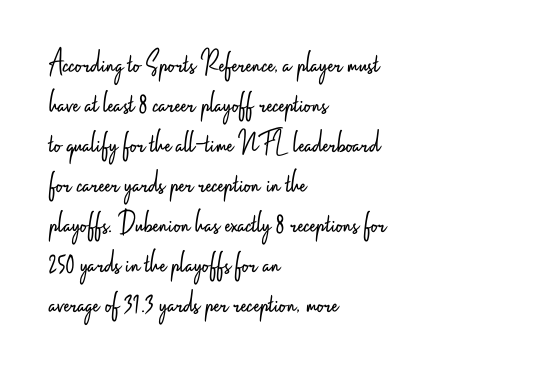
The image shows 33 px light, condensed sans-serif type; set left-aligned, line spacing 1.21x, normal letter spacing, not underlined; low stroke contrast and a small x-height.
